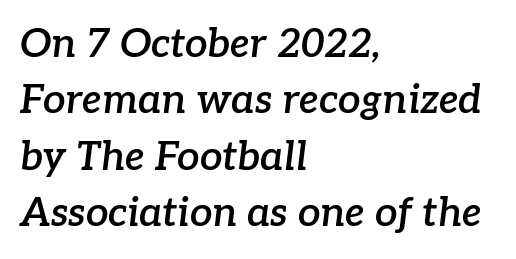
{"serif": "yes", "italic": "yes", "lean": "right", "slant_degrees": 7, "bold": "semi", "weight": "semibold", "width": "normal", "stroke_contrast": "low", "x_height": "medium", "monospaced": "no", "underline": "no", "align": "left", "line_spacing": "normal", "line_spacing_ratio": 1.41, "letter_spacing": "normal", "letter_spacing_em": 0.0, "glyph_px": 40}
